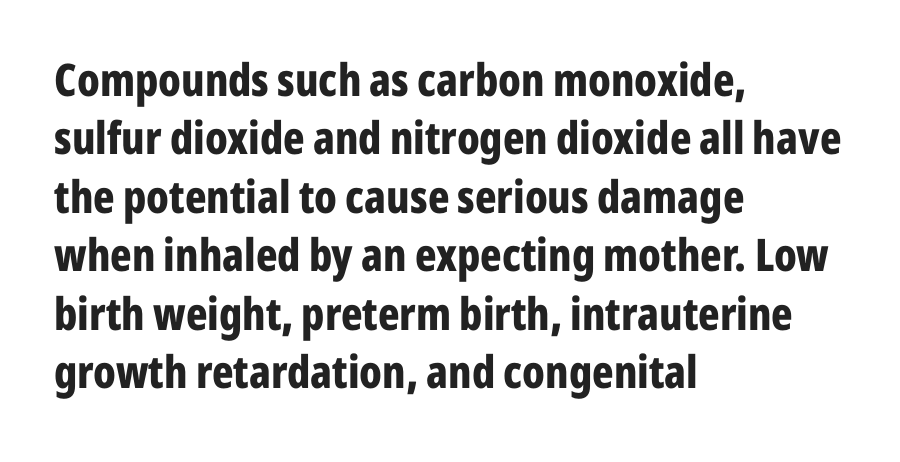
Q: Is the text bold? A: Yes.
Q: Is the text italic (slanted)? A: No, it is upright.
Q: Is the typeface a serif or a sans-serif typeface? A: Sans-serif.
Q: Is the text underlined? A: No.
Q: How is the paragraph aligned? A: Left-aligned.
Q: Is the spacing between letters normal or unusually wide? A: Normal.
Q: Is the spacing between lines tight, normal or loose? A: Normal.
Q: Width (condensed, normal, or wide)? A: Condensed.
Q: Stroke contrast? A: Low.
Q: x-height? A: Medium.
Q: Monospaced? A: No.
